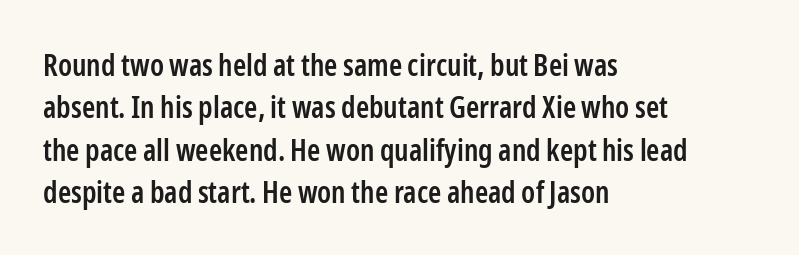
The image shows 30 px semibold, condensed sans-serif type, upright; set left-aligned, normal line spacing (1.41x), normal letter spacing, not underlined; low stroke contrast and a medium x-height.
